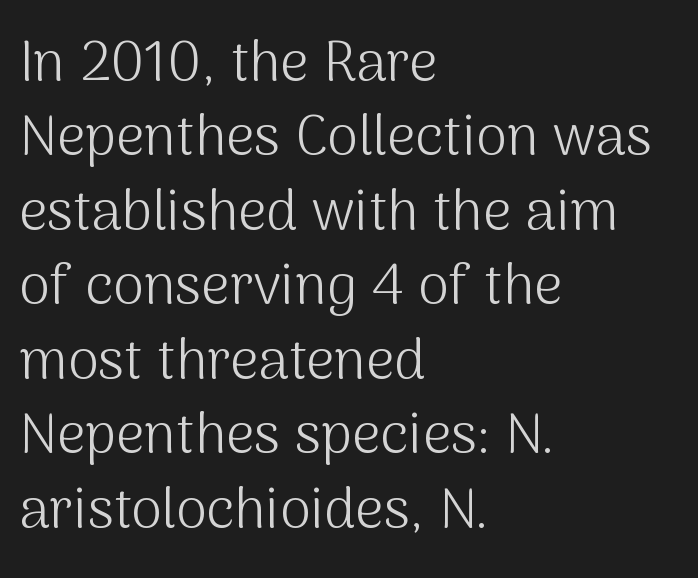
{"serif": "no", "italic": "no", "bold": "no", "weight": "light", "width": "normal", "stroke_contrast": "medium", "x_height": "medium", "monospaced": "no", "underline": "no", "align": "left", "line_spacing": "normal", "line_spacing_ratio": 1.33, "letter_spacing": "normal", "letter_spacing_em": 0.0, "glyph_px": 56}
